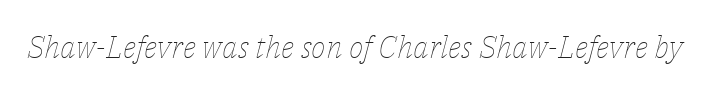
The image shows 31 px thin type, italic (leaning right); set normal letter spacing, not underlined; low stroke contrast and a medium x-height.
